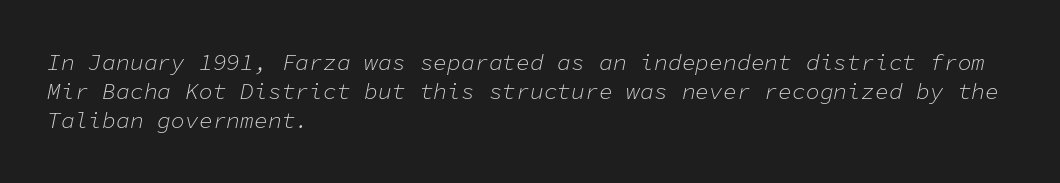
{"italic": "yes", "lean": "right", "slant_degrees": 11, "bold": "no", "underline": "no", "align": "left", "line_spacing": "normal", "line_spacing_ratio": 1.27, "letter_spacing": "normal", "letter_spacing_em": 0.0, "glyph_px": 23}
